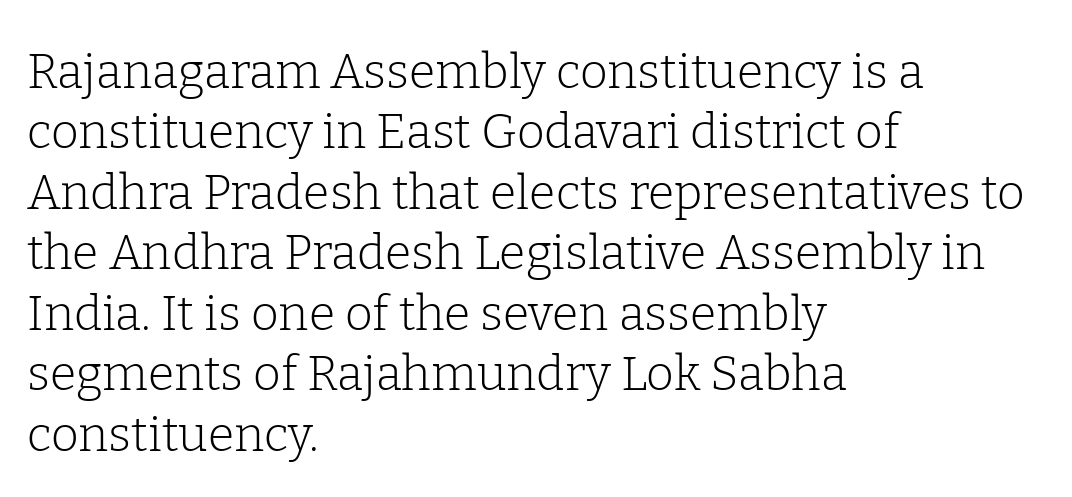
{"serif": "yes", "italic": "no", "bold": "no", "weight": "light", "width": "normal", "stroke_contrast": "low", "x_height": "medium", "monospaced": "no", "underline": "no", "align": "left", "line_spacing": "normal", "line_spacing_ratio": 1.26, "letter_spacing": "normal", "letter_spacing_em": 0.0, "glyph_px": 48}
